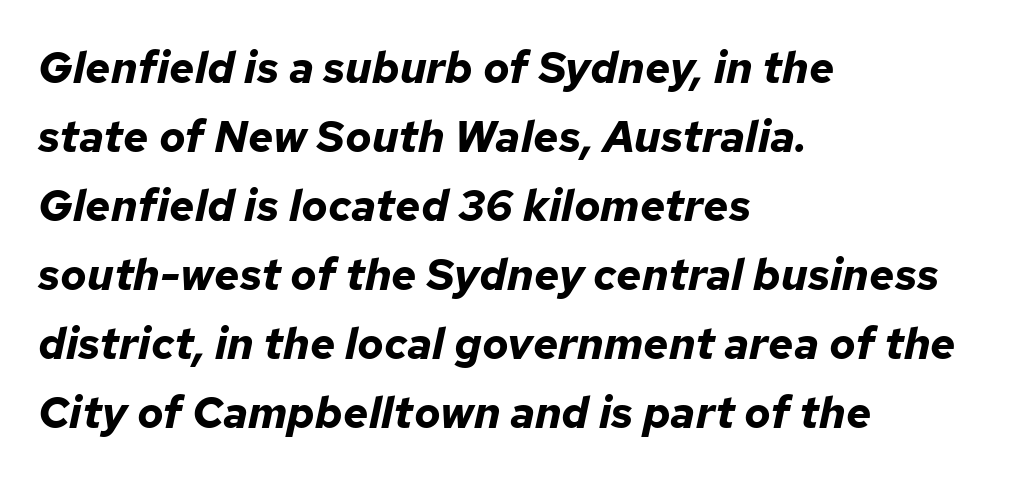
Q: Is the text bold? A: Yes.
Q: Is the text italic (slanted)? A: Yes, it leans right by about 12 degrees.
Q: Is the text underlined? A: No.
Q: How is the paragraph aligned? A: Left-aligned.
Q: Is the spacing between letters normal or unusually wide? A: Normal.
Q: Is the spacing between lines tight, normal or loose? A: Normal.
Q: Width (condensed, normal, or wide)? A: Normal.
Q: Stroke contrast? A: Low.
Q: x-height? A: Medium.
Q: Monospaced? A: No.
